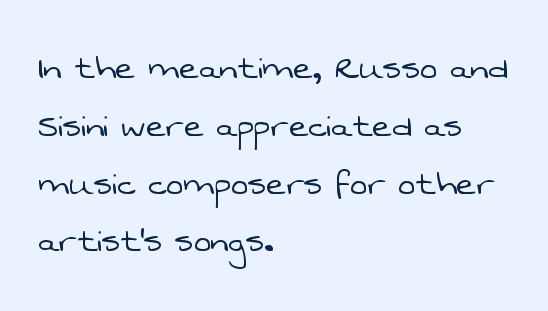
Q: Is the text bold? A: No.
Q: Is the typeface a serif or a sans-serif typeface? A: Sans-serif.
Q: Is the text underlined? A: No.
Q: How is the paragraph aligned? A: Left-aligned.
Q: Is the spacing between letters normal or unusually wide? A: Normal.
Q: Is the spacing between lines tight, normal or loose? A: Normal.
Q: Width (condensed, normal, or wide)? A: Normal.
Q: Stroke contrast? A: Low.
Q: x-height? A: Medium.
Q: Monospaced? A: No.
